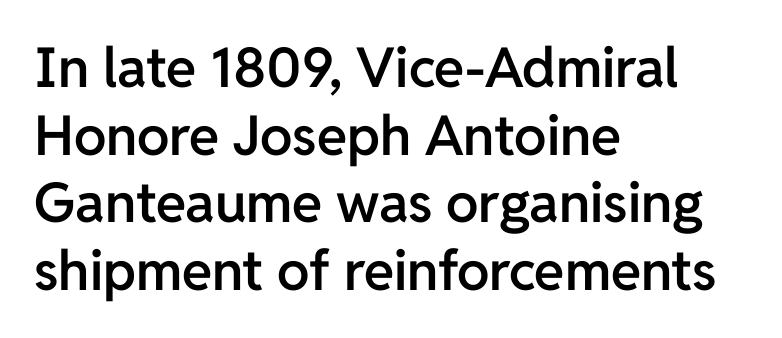
The glyphs are unaccompanied by any horizontal stroke below them. The glyphs in this specimen are sans serif. What stands out about the letter spacing? Nothing — it is the standard amount. The type sits square on the baseline with zero lean.
